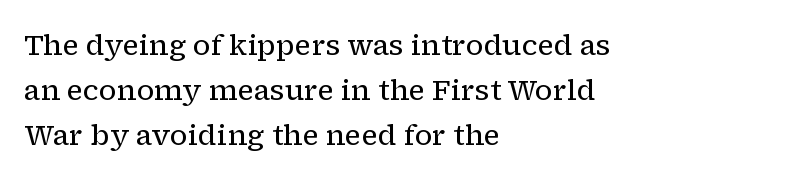
Q: Is the text bold? A: No.
Q: Is the text italic (slanted)? A: No, it is upright.
Q: Is the typeface a serif or a sans-serif typeface? A: Serif.
Q: Is the text underlined? A: No.
Q: How is the paragraph aligned? A: Left-aligned.
Q: Is the spacing between letters normal or unusually wide? A: Normal.
Q: Is the spacing between lines tight, normal or loose? A: Normal.
Q: Width (condensed, normal, or wide)? A: Normal.
Q: Stroke contrast? A: Low.
Q: x-height? A: Medium.
Q: Monospaced? A: No.
